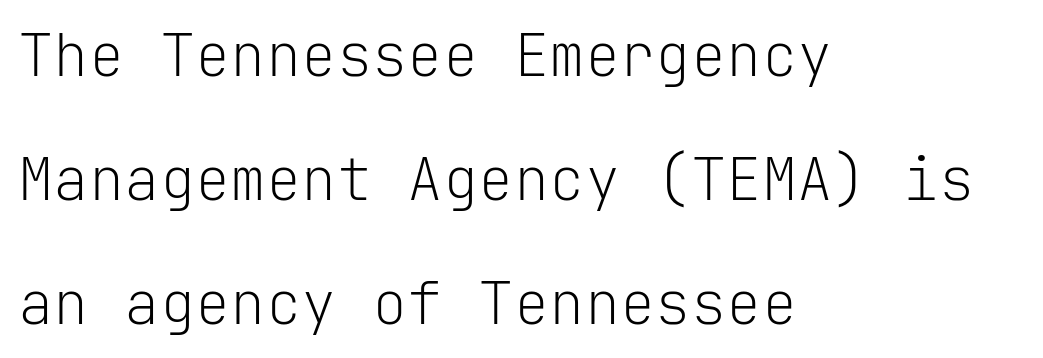
{"serif": "no", "italic": "no", "bold": "no", "weight": "light", "width": "normal", "stroke_contrast": "low", "x_height": "medium", "monospaced": "yes", "underline": "no", "align": "left", "line_spacing": "loose", "line_spacing_ratio": 2.1, "letter_spacing": "normal", "letter_spacing_em": 0.0, "glyph_px": 59}
